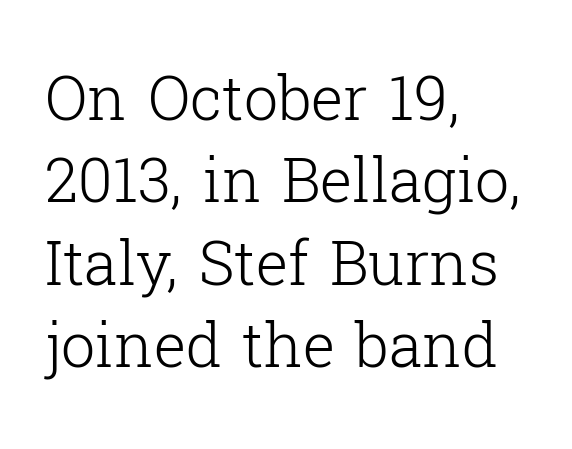
{"serif": "yes", "italic": "no", "bold": "no", "weight": "light", "width": "normal", "stroke_contrast": "low", "x_height": "medium", "monospaced": "no", "underline": "no", "align": "left", "line_spacing": "normal", "line_spacing_ratio": 1.35, "letter_spacing": "normal", "letter_spacing_em": 0.0, "glyph_px": 61}
